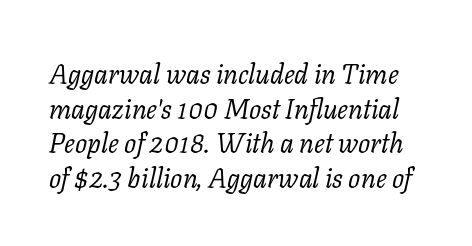
The image shows 27 px text type, italic (leaning right); set normal line spacing (1.28x), normal letter spacing, not underlined.
